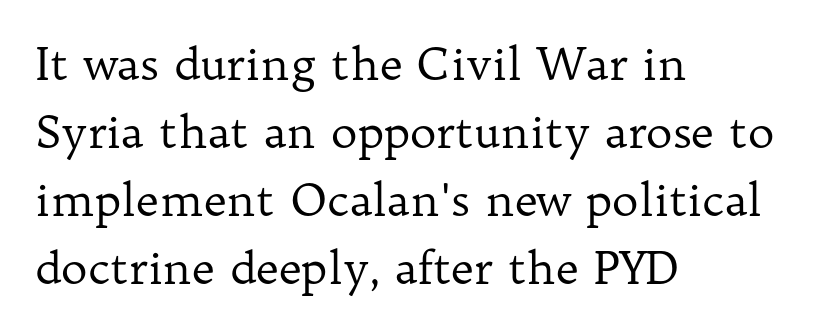
The image shows 45 px regular-weight serif type, upright; set left-aligned, normal line spacing (1.51x), normal letter spacing, not underlined; low stroke contrast and a medium x-height.
